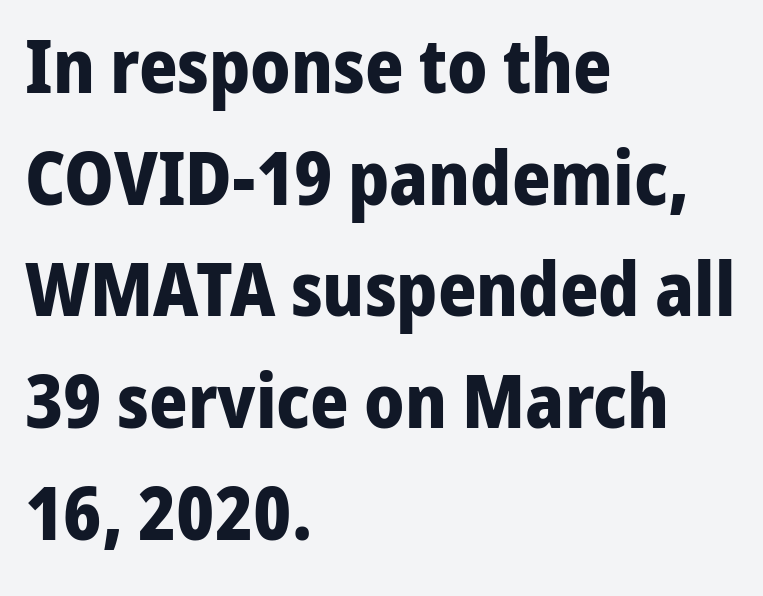
{"serif": "no", "italic": "no", "bold": "yes", "weight": "bold", "width": "normal", "stroke_contrast": "low", "x_height": "medium", "monospaced": "no", "underline": "no", "align": "left", "line_spacing": "normal", "line_spacing_ratio": 1.51, "letter_spacing": "normal", "letter_spacing_em": 0.0, "glyph_px": 74}
